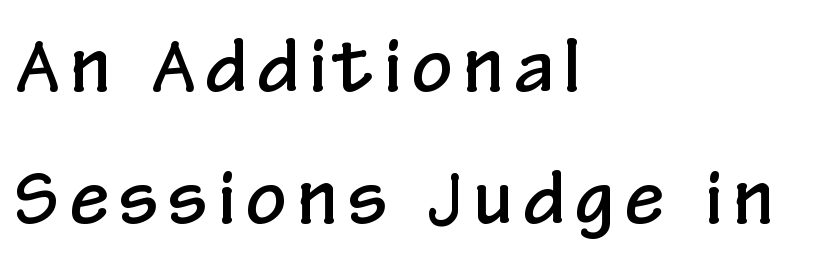
{"serif": "no", "italic": "no", "width": "condensed", "stroke_contrast": "low", "x_height": "medium", "monospaced": "no", "underline": "no", "align": "left", "line_spacing_ratio": 1.89, "glyph_px": 70}
